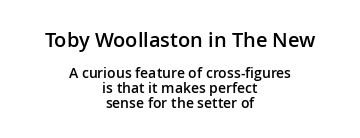
The image shows 20 px text type, upright; set centered, tight line spacing (1.08x), normal letter spacing, not underlined; the first (top) block is 1.43x larger.
